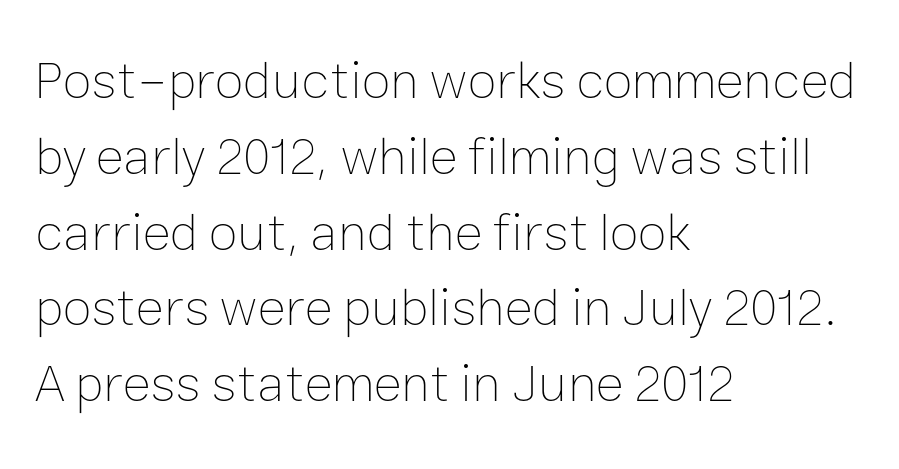
Weight: in the light-to-regular range. The block of text has a typical density, with ordinary space between rows. Ordinary non-slanted type is in use. The letterforms sit shoulder to shoulder at normal distance.
